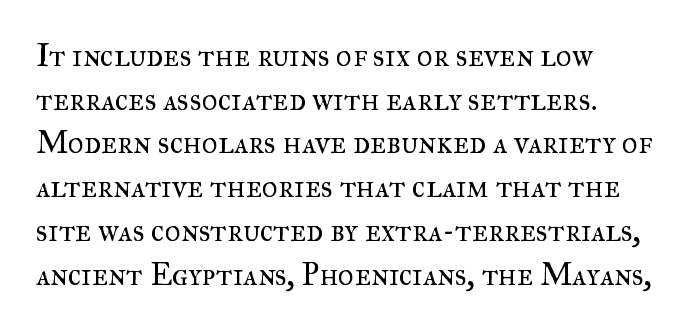
The image shows 31 px regular-weight serif type, upright; set left-aligned, normal line spacing (1.41x), normal letter spacing, not underlined; medium stroke contrast and a small x-height.
